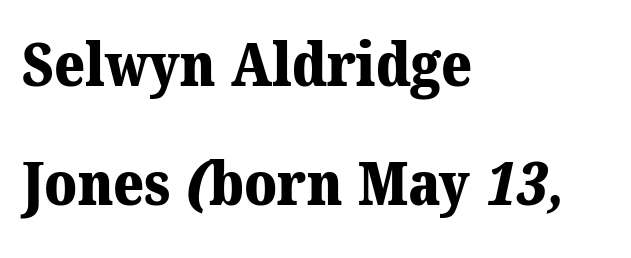
{"serif": "yes", "bold": "yes", "weight": "heavy", "width": "normal", "stroke_contrast": "medium", "x_height": "medium", "monospaced": "no", "underline": "no", "align": "left", "line_spacing": "loose", "line_spacing_ratio": 2.02, "letter_spacing": "normal", "letter_spacing_em": 0.0, "glyph_px": 59}
